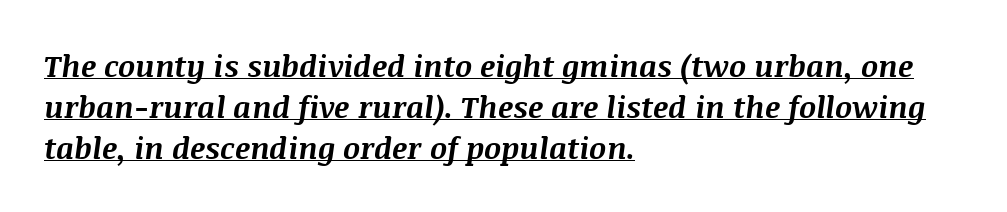
Honestly, the row spacing looks completely unremarkable. Weight: bold. These lines were composed using italics. The passage shown is typed in a proportional face where columns would drift.
